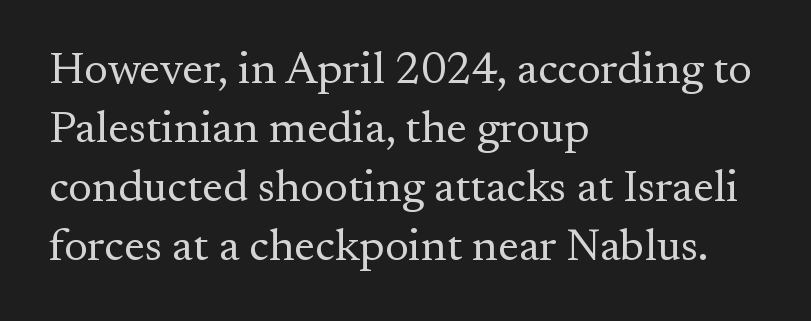
The image shows 45 px regular-weight serif type, upright; set left-aligned, normal line spacing (1.31x), normal letter spacing, not underlined; medium stroke contrast and a small x-height.
